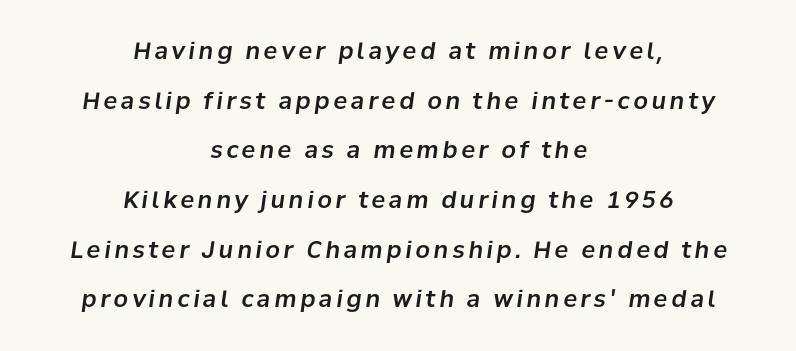
The image shows 23 px text type, italic (leaning right); set centered, loose line spacing (2.16x), not underlined.
